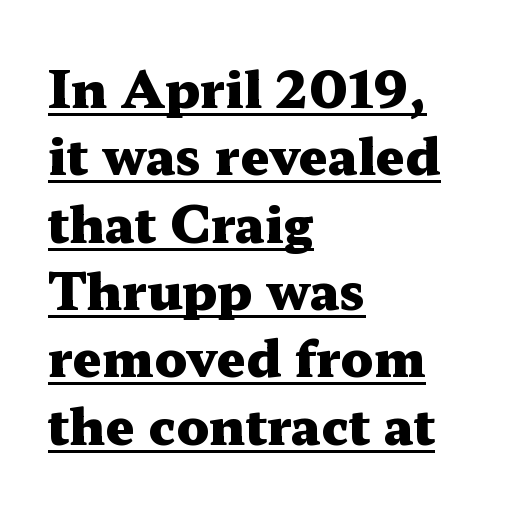
The image shows 51 px heavy, wide serif type, upright; set left-aligned, normal line spacing (1.32x), normal letter spacing, underlined; medium stroke contrast and a medium x-height.
